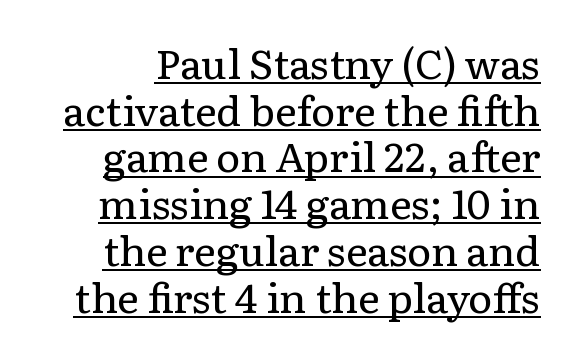
{"serif": "yes", "italic": "no", "bold": "no", "weight": "regular", "width": "normal", "stroke_contrast": "low", "x_height": "medium", "monospaced": "no", "underline": "yes", "line_spacing": "tight", "line_spacing_ratio": 1.14, "letter_spacing": "normal", "letter_spacing_em": 0.0, "glyph_px": 41}
